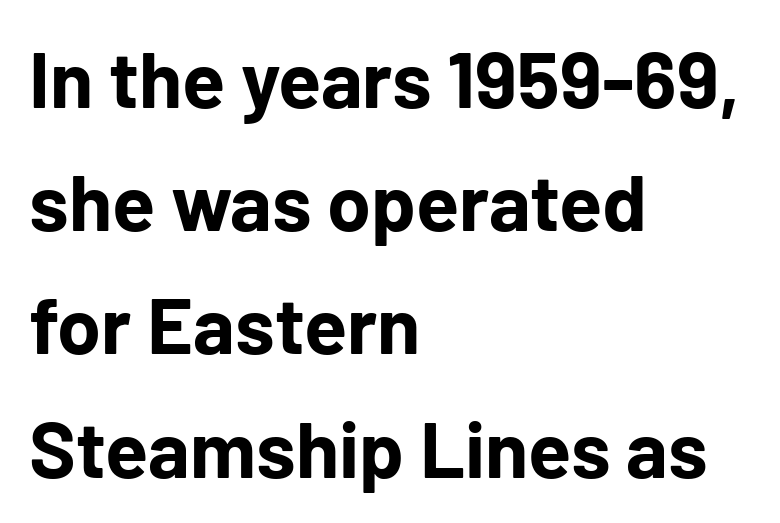
The image shows 79 px bold sans-serif type, upright; set left-aligned, normal line spacing (1.56x), normal letter spacing, not underlined; low stroke contrast and a medium x-height.
